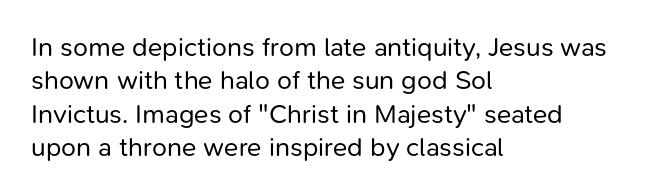
No letter is thick-stroked: the sample isn't bold. This rendering leaves character spacing at its baseline value. A bare baseline throughout the passage. Line beginnings align vertically; line endings do not. This sample uses an upright cut, with every glyph sitting square on the baseline.
